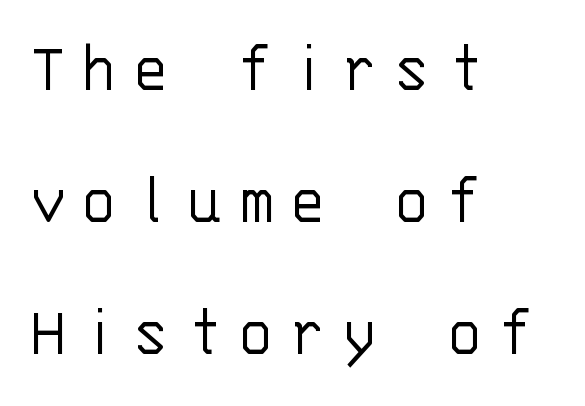
The image shows 75 px light sans-serif type, upright, monospaced; set left-aligned, line spacing 1.76x, unusually wide letter spacing (+0.21 em), not underlined; low stroke contrast and a large x-height.
